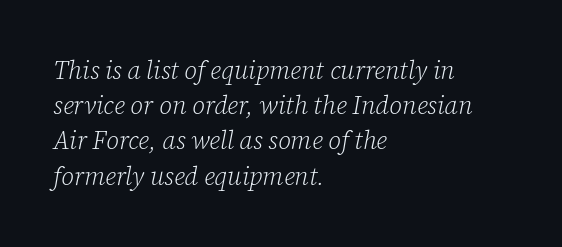
The image shows 25 px text type, italic (leaning right); set left-aligned, normal line spacing (1.41x), normal letter spacing, not underlined.
